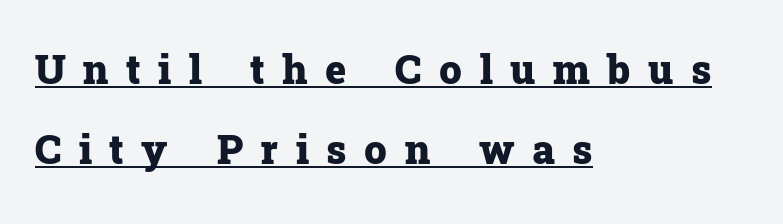
Students, observe: this is what heavily led, spacious text looks like. Spacing verdict: proportional, widths tailored to each character. Emphasis is given by a line drawn under the lettering. A classic flush-left, rag-right setting is used for this passage. It's the straight-up-and-down kind of type.
